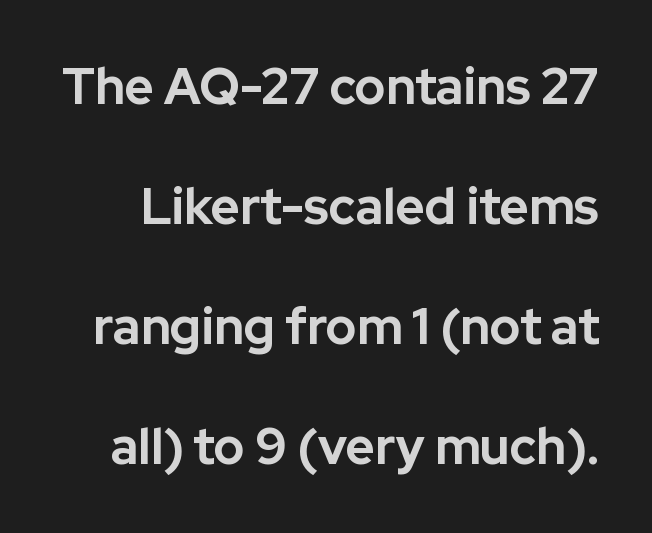
{"serif": "no", "italic": "no", "bold": "yes", "weight": "bold", "width": "normal", "stroke_contrast": "low", "x_height": "medium", "monospaced": "no", "underline": "no", "line_spacing": "loose", "line_spacing_ratio": 2.4, "letter_spacing": "normal", "letter_spacing_em": 0.0, "glyph_px": 50}
